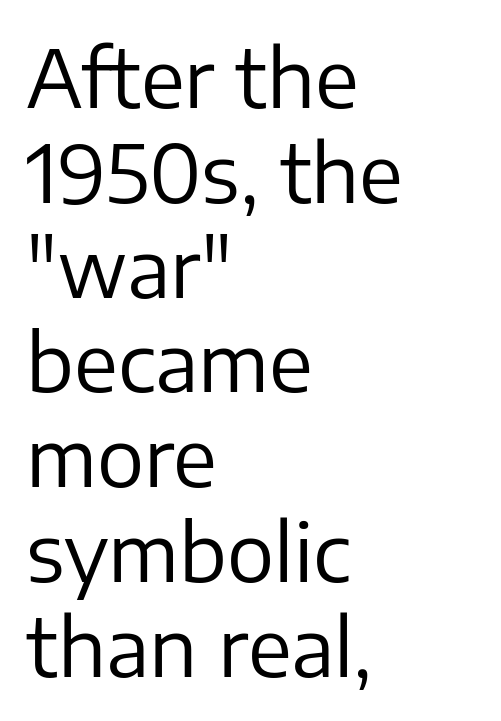
The image shows 79 px regular-weight sans-serif type, upright; set left-aligned, line spacing 1.2x, normal letter spacing, not underlined; low stroke contrast and a medium x-height.
